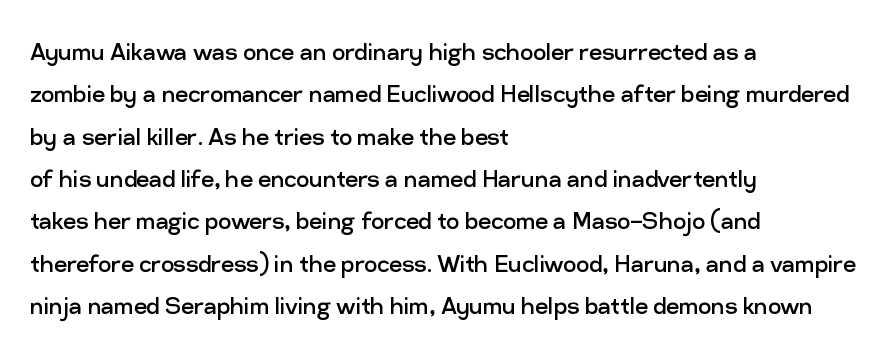
The image shows 29 px regular-weight sans-serif type, upright; set left-aligned, normal line spacing (1.46x), normal letter spacing, not underlined; low stroke contrast and a medium x-height.
